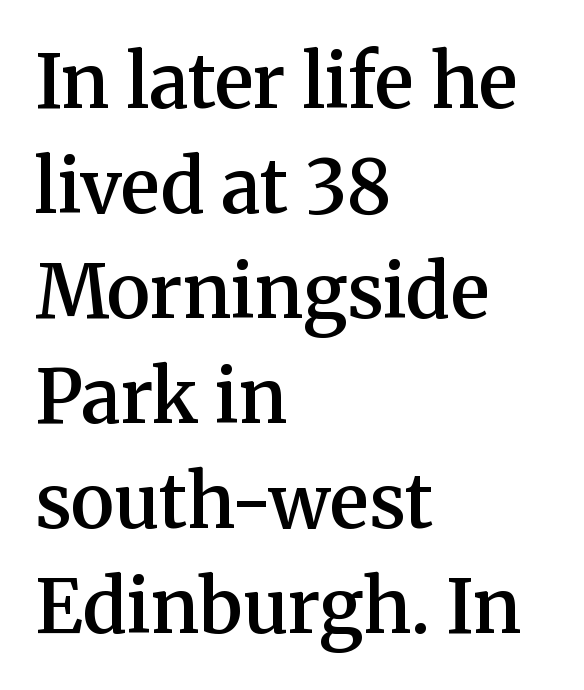
Stems and bowls a touch heavier than normal — semibold. A typesetter would call this proportional, since set widths differ per character. The rag falls on the right side of this text block. These lines were composed using upright roman letters.
